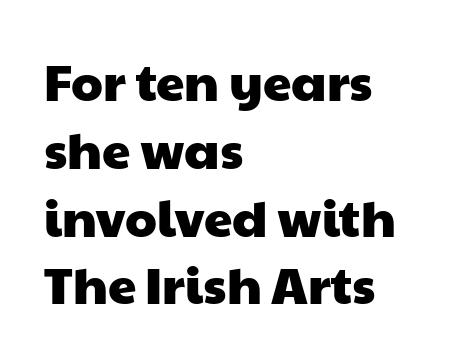
Q: Is the typeface a serif or a sans-serif typeface? A: Sans-serif.
Q: Is the text underlined? A: No.
Q: How is the paragraph aligned? A: Left-aligned.
Q: Is the spacing between letters normal or unusually wide? A: Normal.
Q: Is the spacing between lines tight, normal or loose? A: Normal.
Q: Width (condensed, normal, or wide)? A: Wide.
Q: Stroke contrast? A: Low.
Q: x-height? A: Medium.
Q: Monospaced? A: No.
